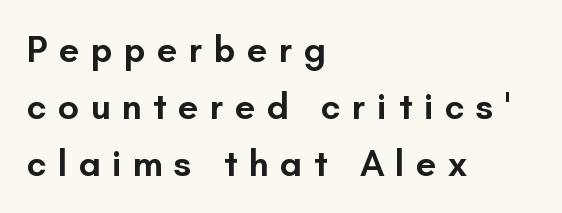
Rows of type keep a routine distance in the vertical direction. What stands out about the letter spacing? Its width — letters are far apart. As a designer I'd log this as weight 600, semibold. Layout note: lines flush left. The letters advance in unequal steps, a hallmark of proportional type. Serifs: no, the terminals of the letterforms are clean.
